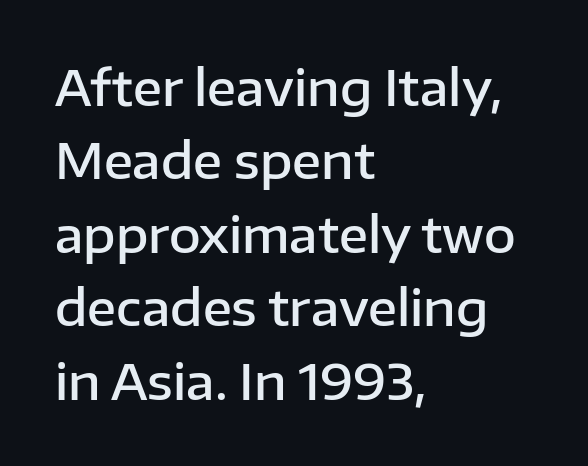
Nobody touched the tracking dial on this one. The block of text has a typical density, with ordinary space between rows. When letters stand straight like this, we call the style roman or upright. These lines stack with their left ends in a neat column.
